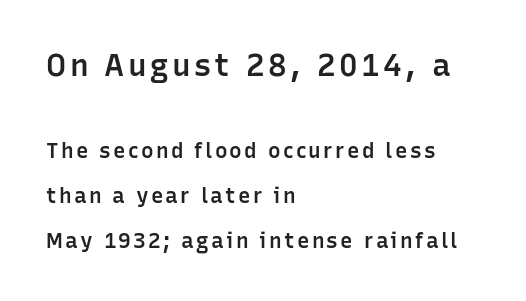
Summary of vertical rhythm: relaxed, with wide interline spacing. No italicization has been applied; the sample stays upright. Its strokes are somewhat broadened, the hallmark of semibold type. The composition opens big and finishes small. Layout note: lines flush left.
